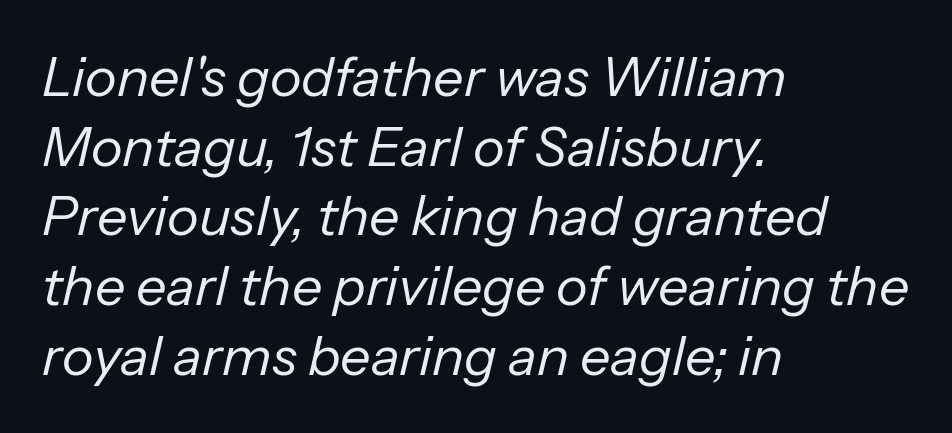
The image shows 54 px regular-weight type, italic (leaning right); set left-aligned, normal line spacing (1.29x), normal letter spacing, not underlined; low stroke contrast and a medium x-height.
